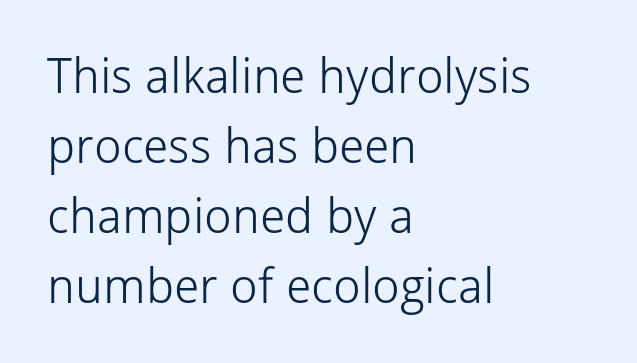
{"serif": "no", "italic": "no", "bold": "no", "weight": "light", "width": "normal", "stroke_contrast": "low", "x_height": "medium", "monospaced": "no", "underline": "no", "align": "left", "line_spacing": "normal", "line_spacing_ratio": 1.43, "letter_spacing": "normal", "letter_spacing_em": 0.0, "glyph_px": 49}
